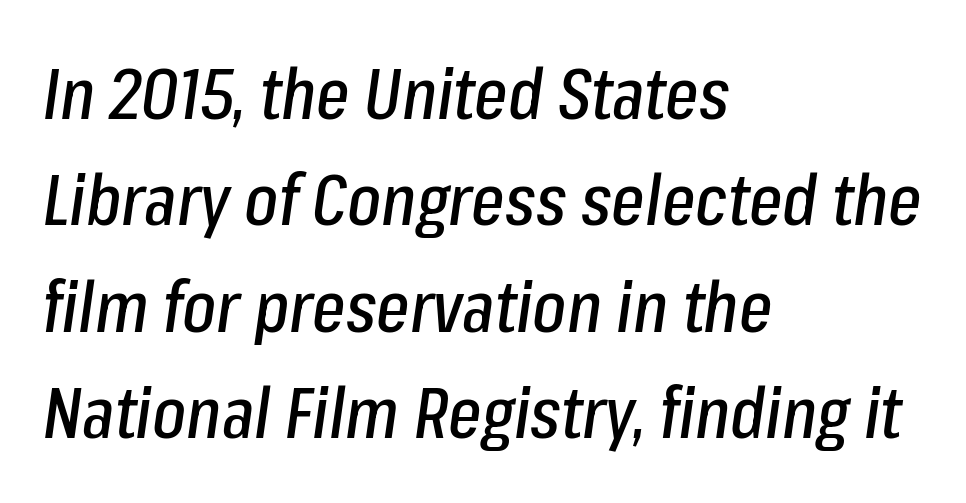
{"italic": "yes", "lean": "right", "slant_degrees": 8, "width": "condensed", "stroke_contrast": "low", "x_height": "medium", "monospaced": "no", "underline": "no", "align": "left", "line_spacing": "normal", "line_spacing_ratio": 1.5, "letter_spacing": "normal", "letter_spacing_em": 0.0, "glyph_px": 71}
